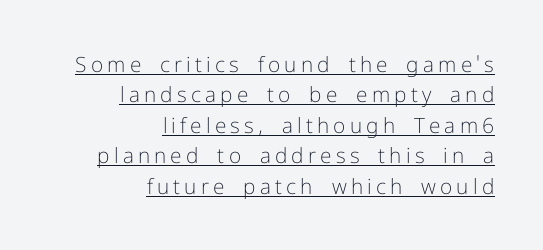
The specimen includes a rule beneath the text block's lines. Leading matches the norm, producing a regular column. Someone cranked the tracking dial way up on this one. A quiet, ordinary-to-light weight characterises the typeface.
